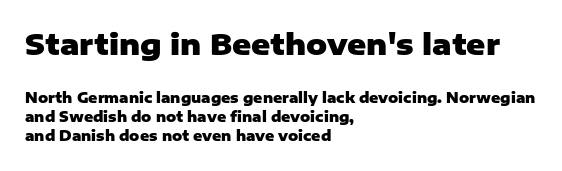
Q: Is the text bold? A: Yes.
Q: Is the text italic (slanted)? A: No, it is upright.
Q: Is the typeface a serif or a sans-serif typeface? A: Sans-serif.
Q: Is the text underlined? A: No.
Q: How is the paragraph aligned? A: Left-aligned.
Q: Is the spacing between letters normal or unusually wide? A: Normal.
Q: Is the spacing between lines tight, normal or loose? A: Normal.
Q: Which block of text is set in a larger size, the first (top) or the second (bottom)? A: The first (top) one.
Q: Width (condensed, normal, or wide)? A: Normal.
Q: Stroke contrast? A: Low.
Q: x-height? A: Medium.
Q: Monospaced? A: No.
